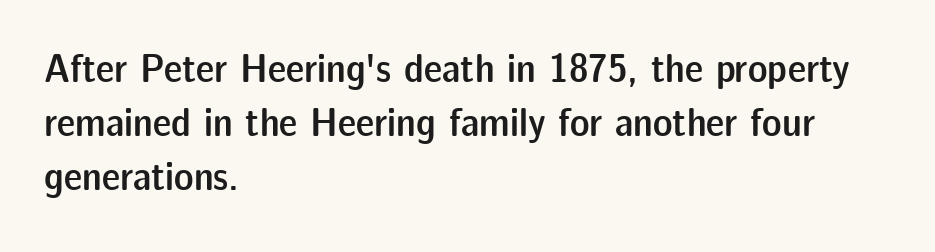
The image shows 41 px semibold sans-serif type, upright; set left-aligned, normal line spacing (1.32x), normal letter spacing, not underlined; low stroke contrast and a medium x-height.
